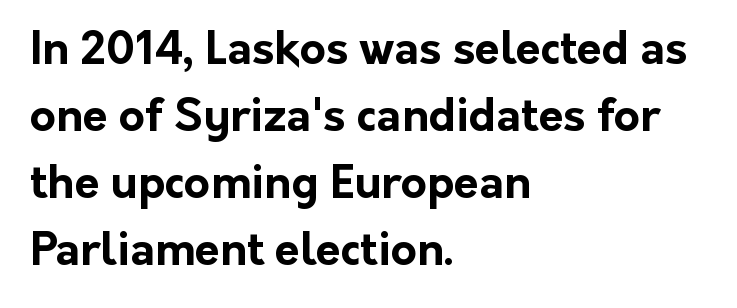
{"serif": "no", "italic": "no", "bold": "yes", "weight": "bold", "width": "normal", "stroke_contrast": "low", "x_height": "medium", "monospaced": "no", "underline": "no", "align": "left", "line_spacing": "normal", "line_spacing_ratio": 1.49, "letter_spacing": "normal", "letter_spacing_em": 0.0, "glyph_px": 45}
